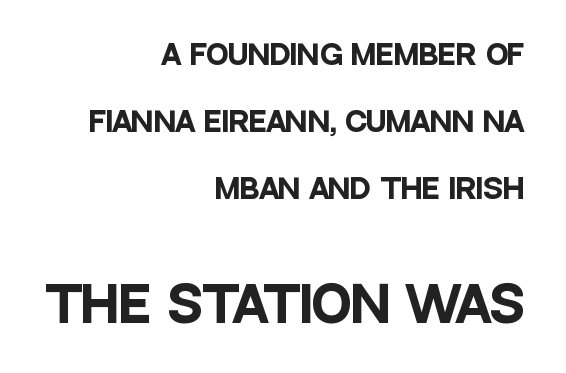
{"serif": "no", "italic": "no", "bold": "yes", "weight": "heavy", "width": "condensed", "stroke_contrast": "low", "x_height": "large", "monospaced": "no", "underline": "no", "align": "right", "line_spacing": "loose", "line_spacing_ratio": 2.49, "letter_spacing": "normal", "letter_spacing_em": 0.0, "larger_block": "second", "size_ratio": 1.78, "glyph_px": 48}
